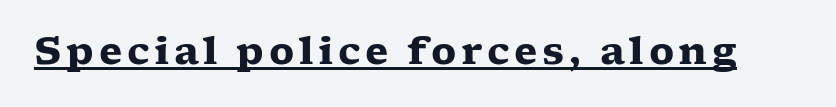
The image shows 38 px heavy, wide serif type, upright; set underlined; low stroke contrast and a medium x-height.
